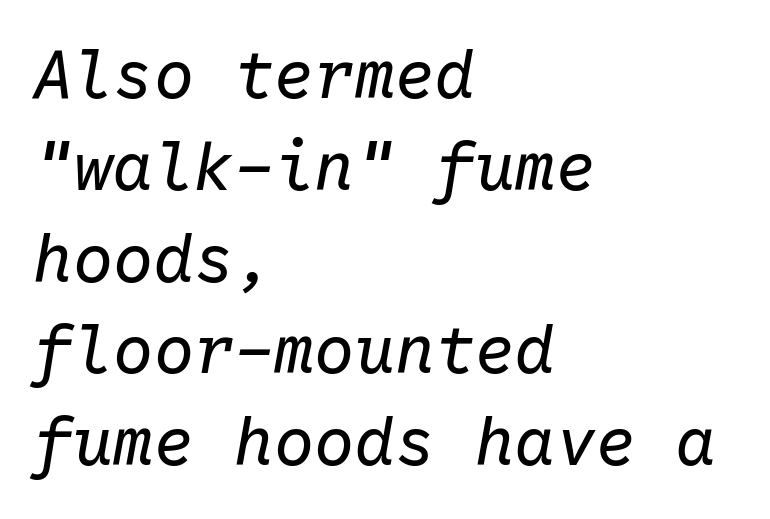
A bare baseline throughout the passage. The rendering uses typewriter-style spacing with identical character cells. Default kerning and tracking; the words read as compact shapes. Compared with a centered layout, this one pins lines to the left instead. Looking at the ascenders, they clearly lean.
